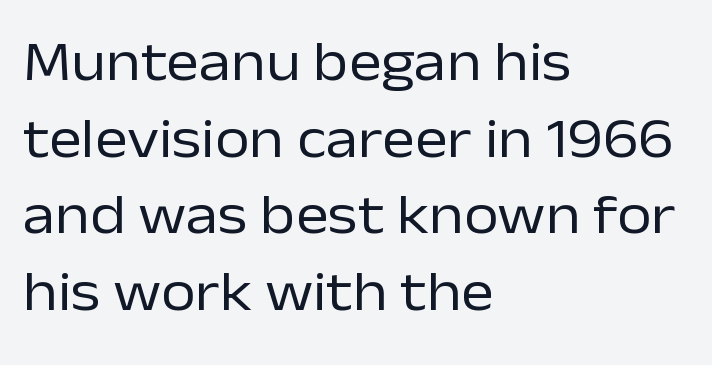
The image shows 56 px regular-weight sans-serif type, upright; set left-aligned, normal line spacing (1.37x), normal letter spacing, not underlined; low stroke contrast and a medium x-height.
